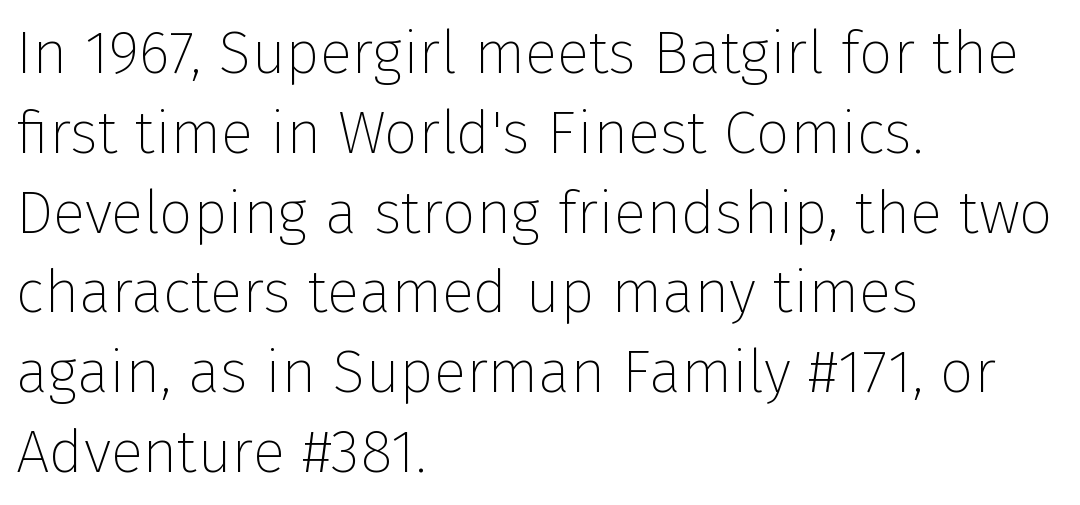
Q: Is the text bold? A: No.
Q: Is the text italic (slanted)? A: No, it is upright.
Q: Is the typeface a serif or a sans-serif typeface? A: Sans-serif.
Q: Is the text underlined? A: No.
Q: How is the paragraph aligned? A: Left-aligned.
Q: Is the spacing between letters normal or unusually wide? A: Normal.
Q: Is the spacing between lines tight, normal or loose? A: Normal.
Q: Width (condensed, normal, or wide)? A: Normal.
Q: Stroke contrast? A: Low.
Q: x-height? A: Medium.
Q: Monospaced? A: No.
